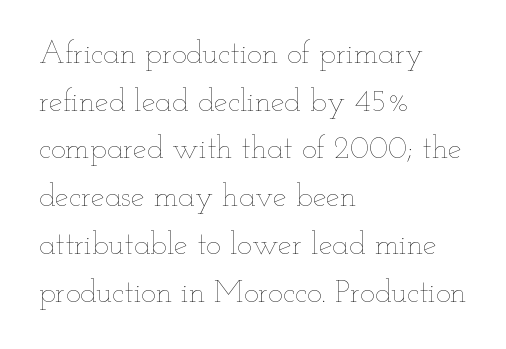
Alignment: flush left. Is this a fixed-width face? No — the glyphs have proportional, varying widths. Standard letterfit; no display-style spreading of the glyphs. Does the leading feel generous? No, just average. Do the letters lean? They stand straight. The strip under each line holds only bare page.
